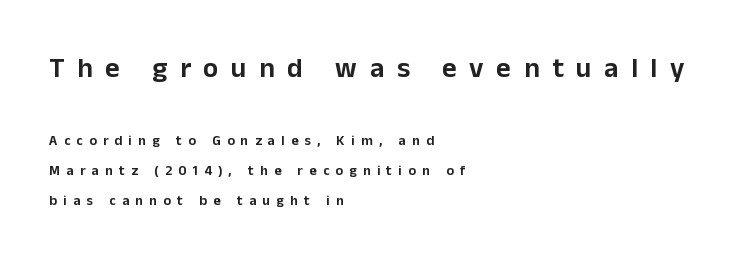
Q: Is the text italic (slanted)? A: No, it is upright.
Q: Is the typeface a serif or a sans-serif typeface? A: Sans-serif.
Q: Is the text underlined? A: No.
Q: How is the paragraph aligned? A: Left-aligned.
Q: Is the spacing between letters normal or unusually wide? A: Unusually wide.
Q: Is the spacing between lines tight, normal or loose? A: Loose.
Q: Which block of text is set in a larger size, the first (top) or the second (bottom)? A: The first (top) one.
Q: Width (condensed, normal, or wide)? A: Normal.
Q: Stroke contrast? A: Low.
Q: x-height? A: Medium.
Q: Monospaced? A: No.
